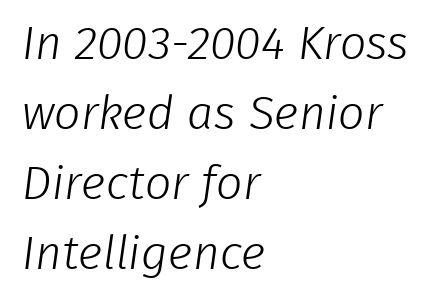
Q: Is the text bold? A: No.
Q: Is the typeface a serif or a sans-serif typeface? A: Sans-serif.
Q: Is the text underlined? A: No.
Q: How is the paragraph aligned? A: Left-aligned.
Q: Is the spacing between letters normal or unusually wide? A: Normal.
Q: Is the spacing between lines tight, normal or loose? A: Normal.
Q: Width (condensed, normal, or wide)? A: Normal.
Q: Stroke contrast? A: Low.
Q: x-height? A: Medium.
Q: Monospaced? A: No.
